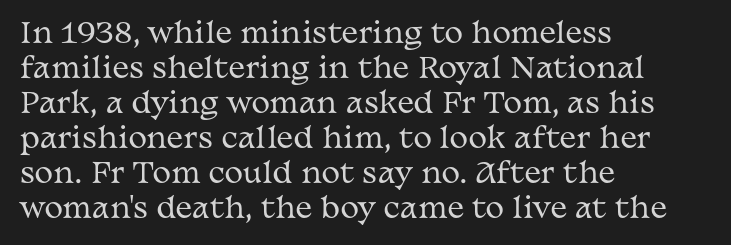
{"serif": "yes", "italic": "no", "bold": "no", "weight": "regular", "width": "wide", "stroke_contrast": "medium", "x_height": "medium", "monospaced": "no", "underline": "no", "align": "left", "line_spacing": "normal", "line_spacing_ratio": 1.25, "letter_spacing": "normal", "letter_spacing_em": 0.0, "glyph_px": 28}
